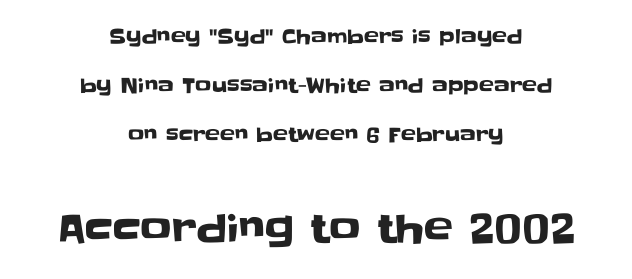
Q: Is the text italic (slanted)? A: No, it is upright.
Q: Is the typeface a serif or a sans-serif typeface? A: Sans-serif.
Q: Is the text underlined? A: No.
Q: How is the paragraph aligned? A: Centered.
Q: Is the spacing between letters normal or unusually wide? A: Normal.
Q: Is the spacing between lines tight, normal or loose? A: Loose.
Q: Which block of text is set in a larger size, the first (top) or the second (bottom)? A: The second (bottom) one.
Q: Width (condensed, normal, or wide)? A: Normal.
Q: Stroke contrast? A: Low.
Q: x-height? A: Large.
Q: Monospaced? A: No.
